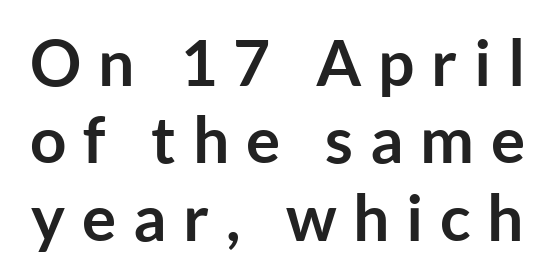
Rule under the text: the space is simply empty. The letters advance in unequal steps, a hallmark of proportional type. These lines were composed using upright roman letters. This sample uses expanded letter spacing, leaving extra air between glyphs. Unlike a traditional serif, this face leaves its strokes unadorned. Notice how thick the strokes are: this is what a full bold looks like.
